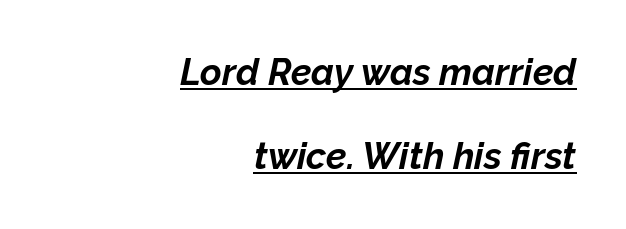
Q: Is the text bold? A: Yes.
Q: Is the text italic (slanted)? A: Yes, it leans right by about 12 degrees.
Q: Is the text underlined? A: Yes.
Q: How is the paragraph aligned? A: Right-aligned.
Q: Is the spacing between letters normal or unusually wide? A: Normal.
Q: Is the spacing between lines tight, normal or loose? A: Loose.
Q: Width (condensed, normal, or wide)? A: Normal.
Q: Stroke contrast? A: Low.
Q: x-height? A: Medium.
Q: Monospaced? A: No.
